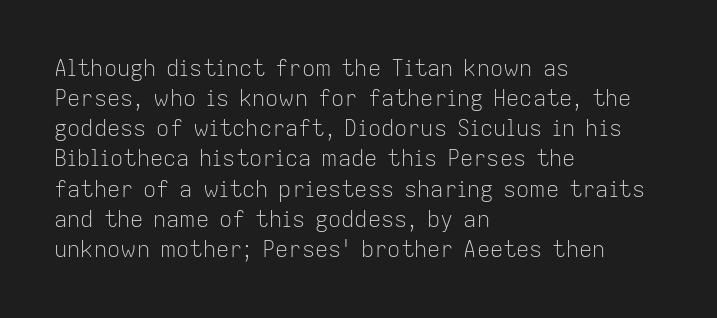
The letterforms sit shoulder to shoulder at normal distance. The space directly below the letters is spotless. Counters stay open thanks to moderate or lighter strokes. The vertical gap from one line to the next is medium. Ascenders rise straight up at ninety degrees. The ragged edge is on the right, which tells us the setting is flush left.
